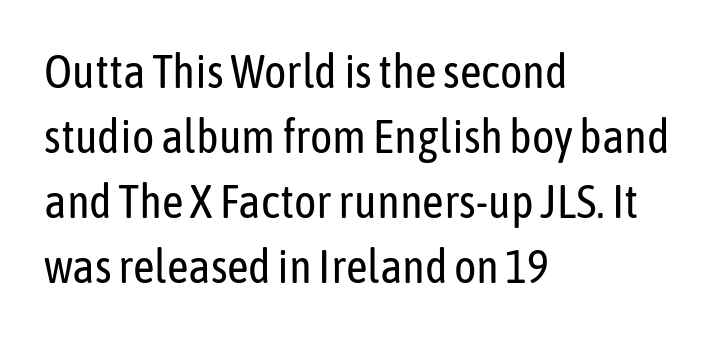
The image shows 47 px regular-weight, condensed sans-serif type, upright; set left-aligned, normal line spacing (1.38x), normal letter spacing, not underlined; low stroke contrast and a medium x-height.
